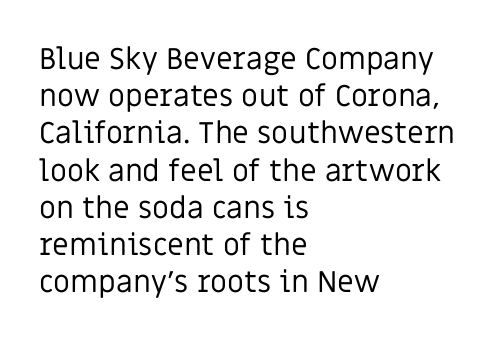
The image shows 30 px regular-weight sans-serif type, upright; set left-aligned, line spacing 1.24x, normal letter spacing, not underlined; low stroke contrast and a large x-height.
